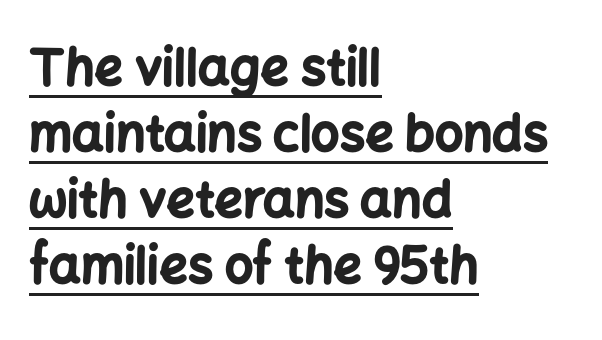
The rendering uses a bold face; every stroke is thick and dark. This sample carries an underscore along the baseline area. One-word summary of the alignment: left. Regular leading. Look at the bottom of the vertical strokes: they stop flat, with no serifs. Proportional: the letters do not fall into vertical columns.
